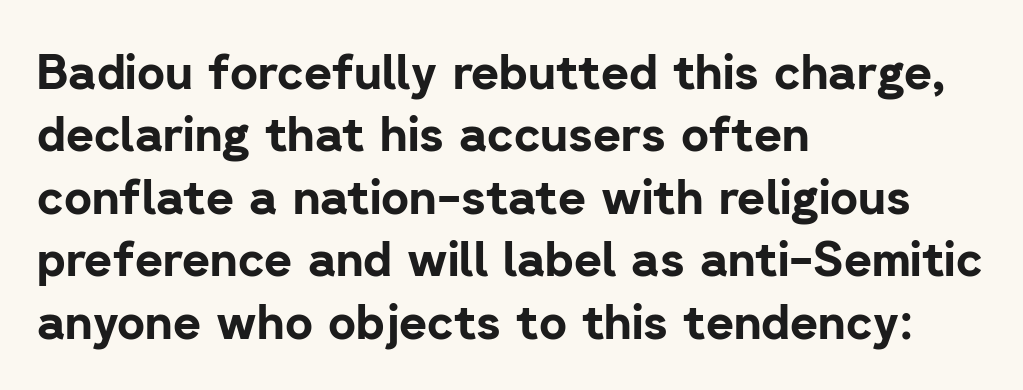
The image shows 48 px bold sans-serif type, upright; set left-aligned, normal line spacing (1.3x), normal letter spacing, not underlined; low stroke contrast and a medium x-height.
